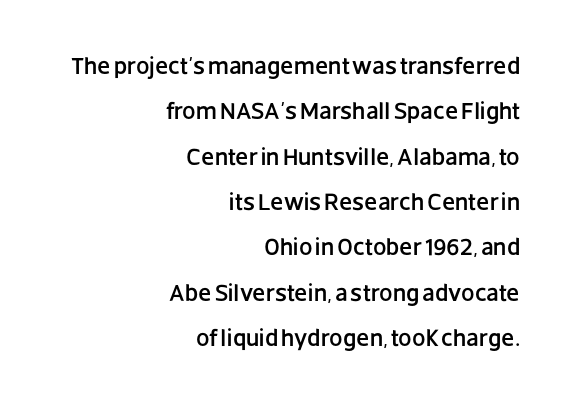
{"italic": "no", "underline": "no", "align": "right", "line_spacing_ratio": 1.89, "letter_spacing": "normal", "letter_spacing_em": 0.0, "glyph_px": 24}
